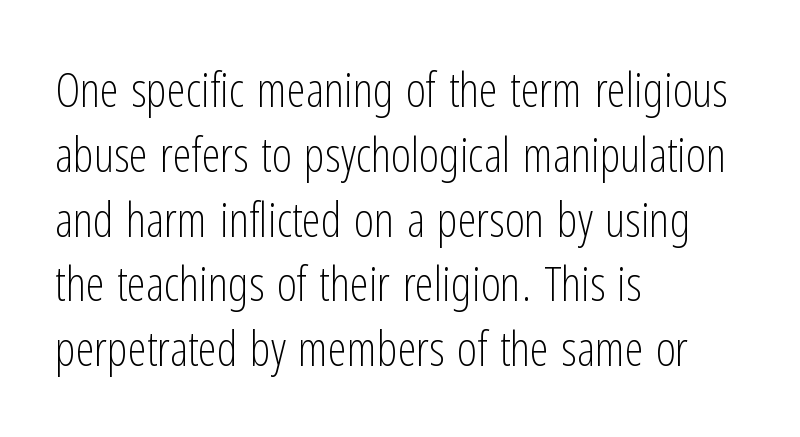
Spacing between characters is what you'd get straight out of the box. No italicization has been applied; the sample stays upright. The face used here is proportionally spaced, like ordinary book or web type. Plain, unruled lines of type. Note: no serifs on the glyphs.
